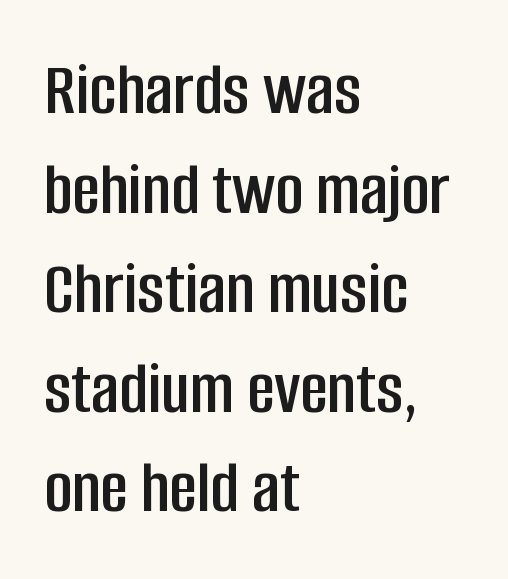
Q: Is the text italic (slanted)? A: No, it is upright.
Q: Is the typeface a serif or a sans-serif typeface? A: Sans-serif.
Q: Is the text underlined? A: No.
Q: How is the paragraph aligned? A: Left-aligned.
Q: Is the spacing between letters normal or unusually wide? A: Normal.
Q: Is the spacing between lines tight, normal or loose? A: Normal.
Q: Width (condensed, normal, or wide)? A: Condensed.
Q: Stroke contrast? A: Low.
Q: x-height? A: Large.
Q: Monospaced? A: No.
